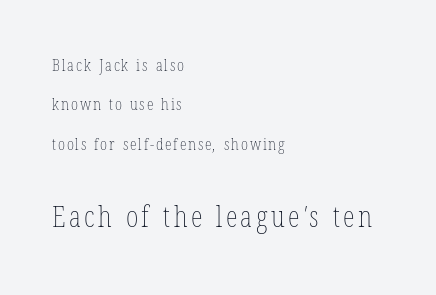
Q: Is the text bold? A: No.
Q: Is the text underlined? A: No.
Q: How is the paragraph aligned? A: Left-aligned.
Q: Is the spacing between lines tight, normal or loose? A: Loose.
Q: Which block of text is set in a larger size, the first (top) or the second (bottom)? A: The second (bottom) one.
Q: Width (condensed, normal, or wide)? A: Condensed.
Q: Stroke contrast? A: Low.
Q: x-height? A: Medium.
Q: Monospaced? A: No.
